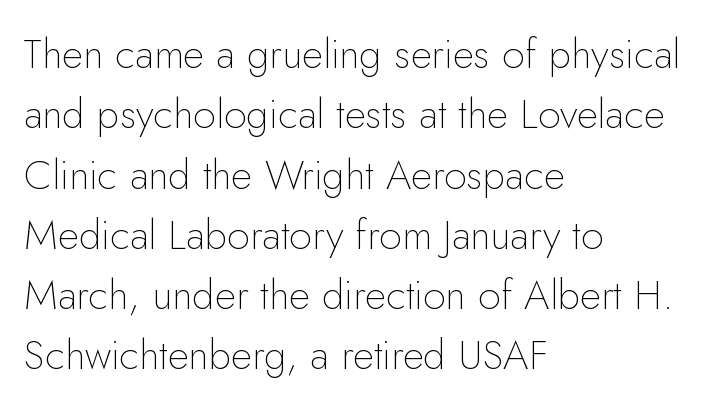
{"serif": "no", "italic": "no", "bold": "no", "weight": "thin", "width": "normal", "stroke_contrast": "low", "x_height": "small", "monospaced": "no", "underline": "no", "align": "left", "line_spacing": "normal", "line_spacing_ratio": 1.47, "letter_spacing": "normal", "letter_spacing_em": 0.0, "glyph_px": 41}
